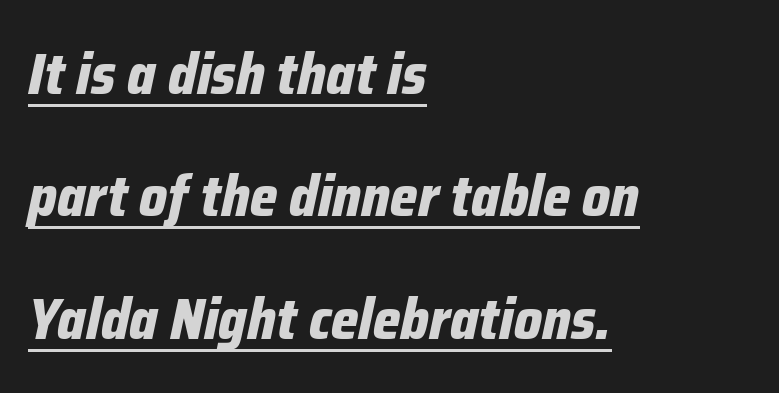
{"italic": "yes", "lean": "right", "slant_degrees": 12, "bold": "yes", "weight": "bold", "width": "condensed", "stroke_contrast": "low", "x_height": "medium", "monospaced": "no", "underline": "yes", "align": "left", "line_spacing": "loose", "line_spacing_ratio": 2.11, "letter_spacing": "normal", "letter_spacing_em": 0.0, "glyph_px": 58}
